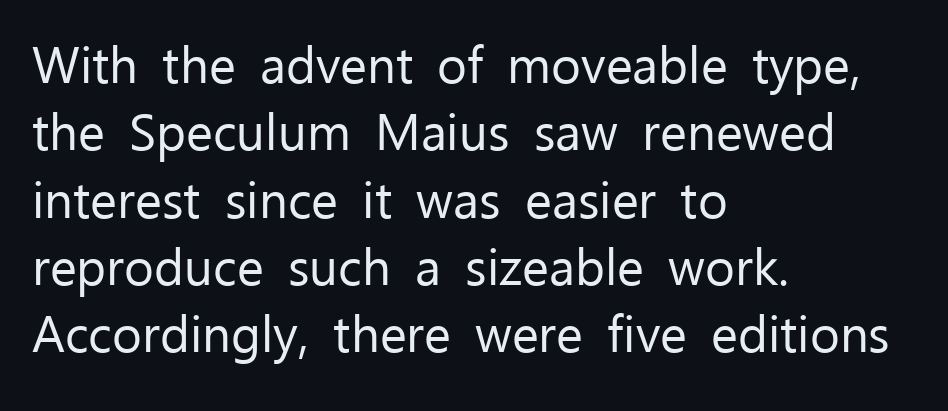
The image shows 51 px regular-weight sans-serif type, upright; set left-aligned, normal line spacing (1.32x), normal letter spacing, not underlined; low stroke contrast and a medium x-height.
